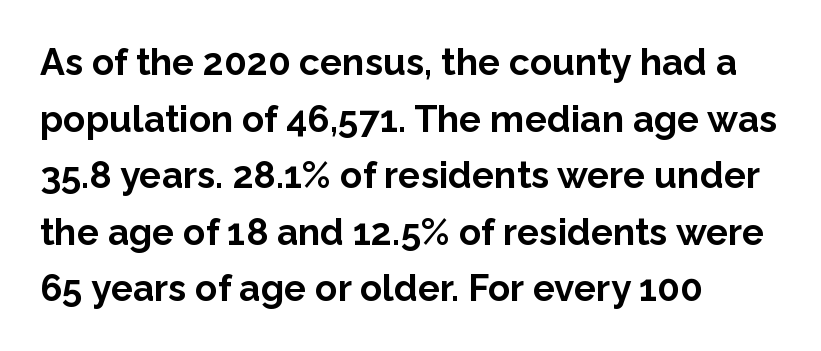
Q: Is the text bold? A: Yes.
Q: Is the text italic (slanted)? A: No, it is upright.
Q: Is the typeface a serif or a sans-serif typeface? A: Sans-serif.
Q: Is the text underlined? A: No.
Q: How is the paragraph aligned? A: Left-aligned.
Q: Is the spacing between letters normal or unusually wide? A: Normal.
Q: Is the spacing between lines tight, normal or loose? A: Normal.
Q: Width (condensed, normal, or wide)? A: Normal.
Q: Stroke contrast? A: Low.
Q: x-height? A: Medium.
Q: Monospaced? A: No.
